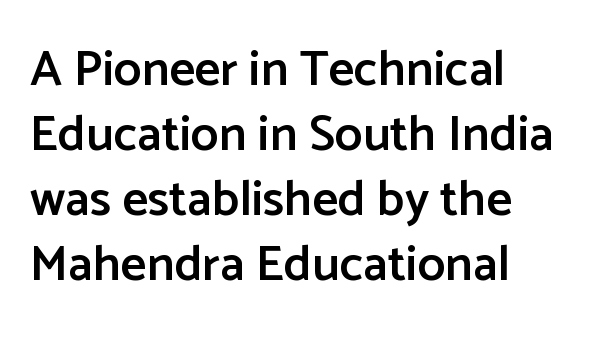
Q: Is the text bold? A: Semi-bold.
Q: Is the text italic (slanted)? A: No, it is upright.
Q: Is the typeface a serif or a sans-serif typeface? A: Sans-serif.
Q: Is the text underlined? A: No.
Q: How is the paragraph aligned? A: Left-aligned.
Q: Is the spacing between letters normal or unusually wide? A: Normal.
Q: Is the spacing between lines tight, normal or loose? A: Normal.
Q: Width (condensed, normal, or wide)? A: Normal.
Q: Stroke contrast? A: Low.
Q: x-height? A: Medium.
Q: Monospaced? A: No.
